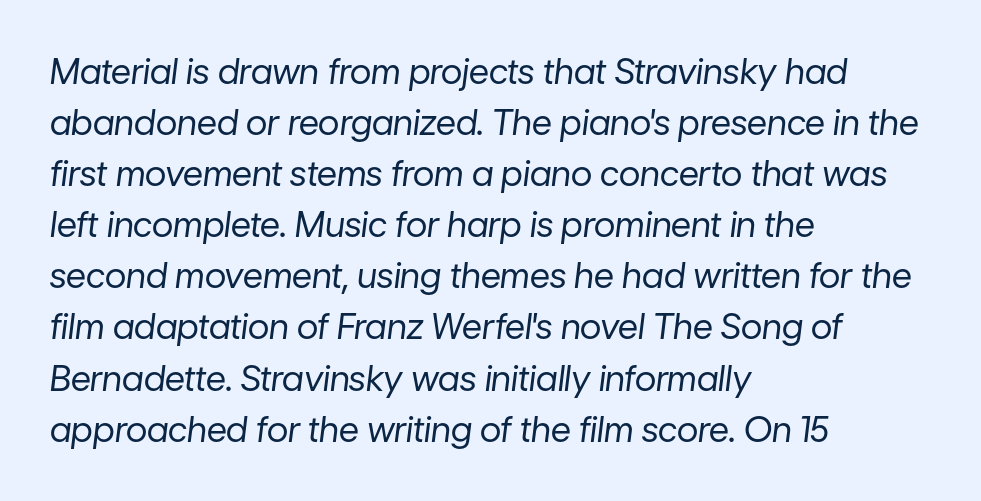
The image shows 35 px regular-weight type, italic (leaning right); set left-aligned, normal line spacing (1.46x), normal letter spacing, not underlined; low stroke contrast and a medium x-height.
